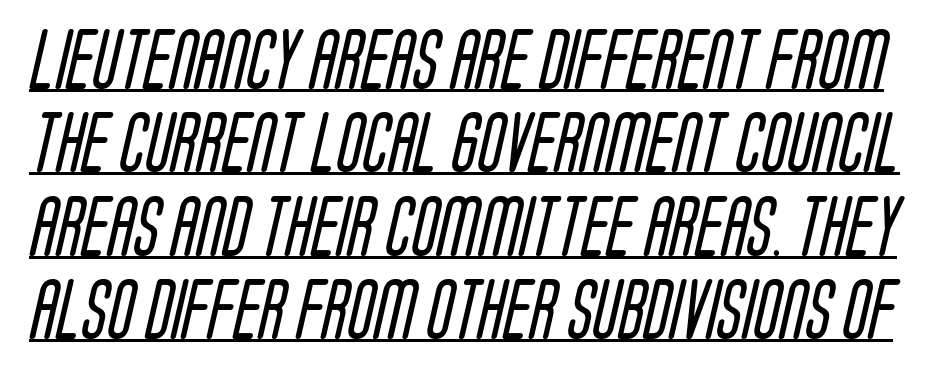
{"serif": "no", "bold": "no", "weight": "regular", "width": "condensed", "stroke_contrast": "low", "x_height": "large", "monospaced": "no", "underline": "yes", "line_spacing": "normal", "line_spacing_ratio": 1.39, "letter_spacing": "normal", "letter_spacing_em": 0.0, "glyph_px": 60}
